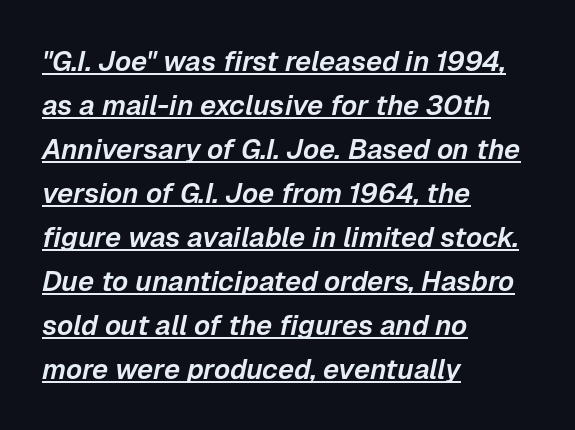
Q: Is the text italic (slanted)? A: Yes, it leans right by about 12 degrees.
Q: Is the text underlined? A: Yes.
Q: How is the paragraph aligned? A: Left-aligned.
Q: Is the spacing between letters normal or unusually wide? A: Normal.
Q: Is the spacing between lines tight, normal or loose? A: Normal.
Q: Width (condensed, normal, or wide)? A: Normal.
Q: Stroke contrast? A: Low.
Q: x-height? A: Medium.
Q: Monospaced? A: No.
